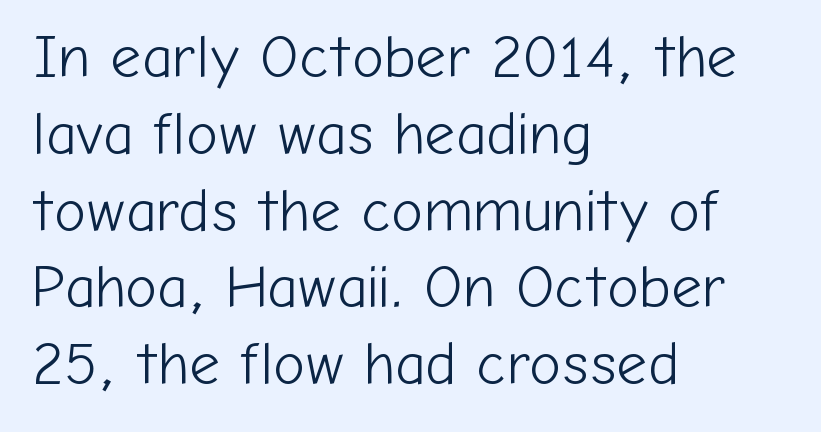
Q: Is the text bold? A: No.
Q: Is the text italic (slanted)? A: No, it is upright.
Q: Is the typeface a serif or a sans-serif typeface? A: Sans-serif.
Q: Is the text underlined? A: No.
Q: How is the paragraph aligned? A: Left-aligned.
Q: Is the spacing between letters normal or unusually wide? A: Normal.
Q: Is the spacing between lines tight, normal or loose? A: Normal.
Q: Width (condensed, normal, or wide)? A: Normal.
Q: Stroke contrast? A: Low.
Q: x-height? A: Medium.
Q: Monospaced? A: No.
